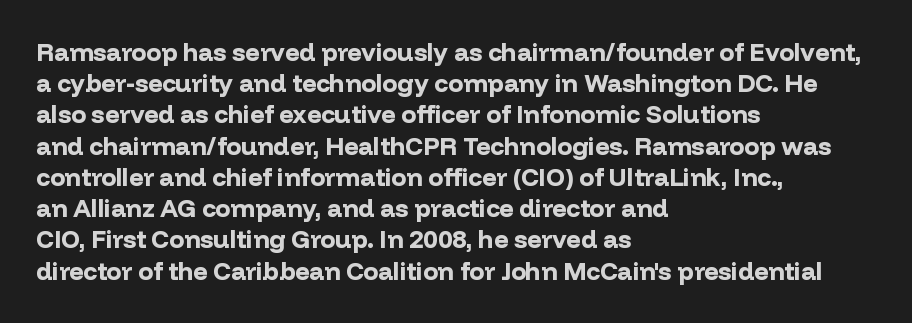
Caption: standard tracking, unaltered. Weight: bold. Line beginnings align vertically; line endings do not. The type sits square on the baseline with zero lean.
